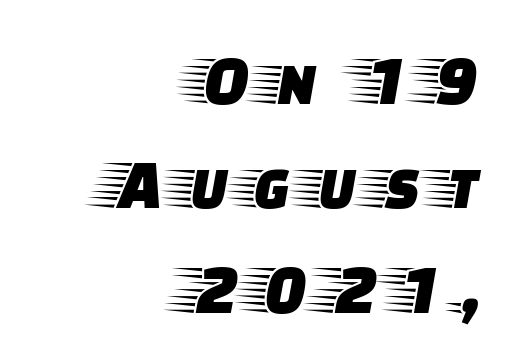
Q: Is the text italic (slanted)? A: Yes.
Q: Is the typeface a serif or a sans-serif typeface? A: Serif.
Q: Is the text underlined? A: No.
Q: How is the paragraph aligned? A: Right-aligned.
Q: Is the spacing between lines tight, normal or loose? A: Normal.
Q: Width (condensed, normal, or wide)? A: Wide.
Q: Stroke contrast? A: Low.
Q: x-height? A: Large.
Q: Monospaced? A: No.
